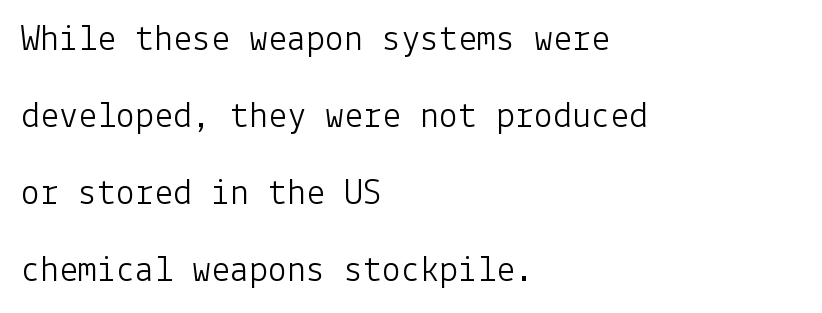
Q: Is the text bold? A: No.
Q: Is the text italic (slanted)? A: No, it is upright.
Q: Is the typeface a serif or a sans-serif typeface? A: Sans-serif.
Q: Is the text underlined? A: No.
Q: How is the paragraph aligned? A: Left-aligned.
Q: Is the spacing between letters normal or unusually wide? A: Normal.
Q: Is the spacing between lines tight, normal or loose? A: Loose.
Q: Width (condensed, normal, or wide)? A: Normal.
Q: Stroke contrast? A: Low.
Q: x-height? A: Medium.
